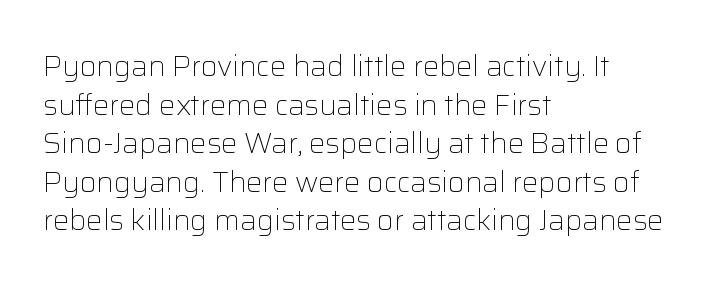
Q: Is the text bold? A: No.
Q: Is the text italic (slanted)? A: No, it is upright.
Q: Is the typeface a serif or a sans-serif typeface? A: Sans-serif.
Q: Is the text underlined? A: No.
Q: How is the paragraph aligned? A: Left-aligned.
Q: Is the spacing between letters normal or unusually wide? A: Normal.
Q: Is the spacing between lines tight, normal or loose? A: Normal.
Q: Width (condensed, normal, or wide)? A: Normal.
Q: Stroke contrast? A: Low.
Q: x-height? A: Medium.
Q: Monospaced? A: No.
